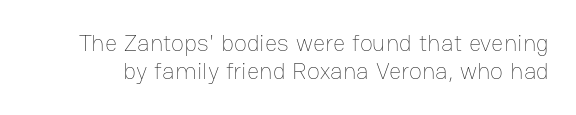
{"italic": "no", "bold": "no", "underline": "no", "line_spacing_ratio": 1.17, "letter_spacing": "normal", "letter_spacing_em": 0.0, "glyph_px": 24}
